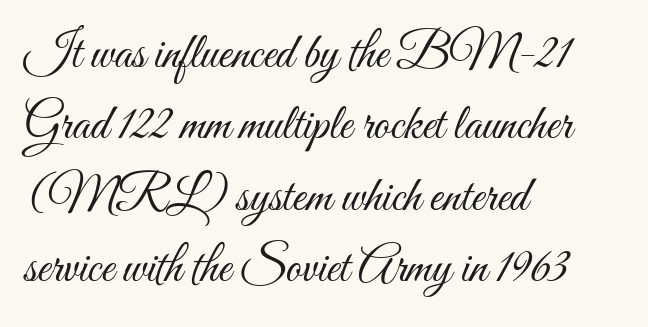
Compared with a centered layout, this one pins lines to the left instead. Here the glyphs are tracked normally, forming tight word shapes. Descenders hang freely into open space.
